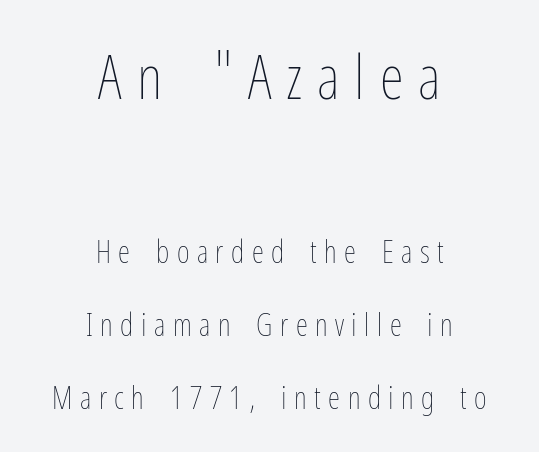
The image shows 62 px thin, condensed type, upright; set centered, loose line spacing (2.37x), unusually wide letter spacing (+0.24 em), not underlined; the first (top) block is 2.0x larger; low stroke contrast and a medium x-height.
